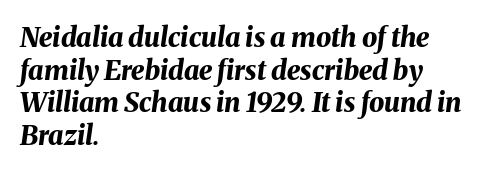
This rendering leaves character spacing at its baseline value. Looking at the ascenders, they clearly lean. Left-aligned paragraph, ragged on the right. Students, this is bold: see how much ink each stroke carries. Each row of text sits above clean, open space.
